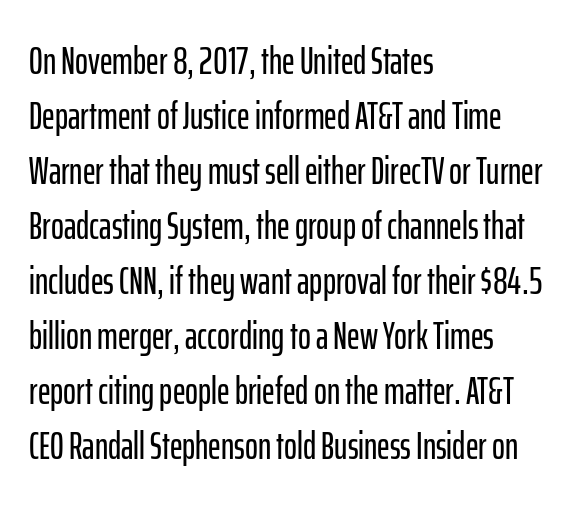
This block has exactly the height ordinary leading produces. Honestly, the letter spacing is just normal — you wouldn't notice it. Each row of text sits above clean, open space. This rendering employs a face without finishing strokes, i.e., a sans-serif.
